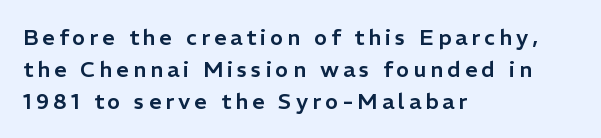
This sample keeps an unexceptional amount of space between lines. Quick note: not italic, upright. Honestly, there is no underline to notice here at all. One-word summary of the alignment: left.
